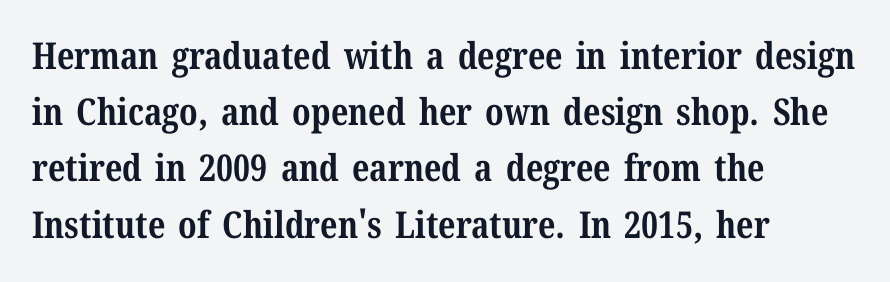
Q: Is the text bold? A: Yes.
Q: Is the text italic (slanted)? A: No, it is upright.
Q: Is the typeface a serif or a sans-serif typeface? A: Serif.
Q: Is the text underlined? A: No.
Q: How is the paragraph aligned? A: Left-aligned.
Q: Is the spacing between letters normal or unusually wide? A: Normal.
Q: Is the spacing between lines tight, normal or loose? A: Normal.
Q: Width (condensed, normal, or wide)? A: Normal.
Q: Stroke contrast? A: Medium.
Q: x-height? A: Medium.
Q: Monospaced? A: No.
